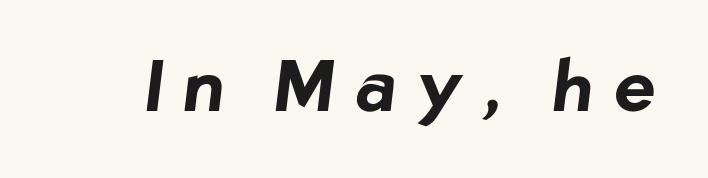
The image shows 70 px bold sans-serif type; set unusually wide letter spacing (+0.31 em), not underlined; low stroke contrast and a medium x-height.
